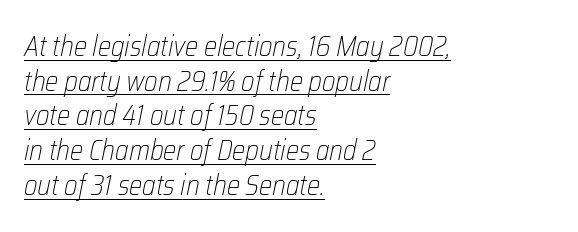
Looks like regular typesetting: each glyph gets only the width it needs. These lines were composed using italics. Beneath each row of characters lies a ruled line. Look at the tracking — it's just the regular setting, nothing added.
